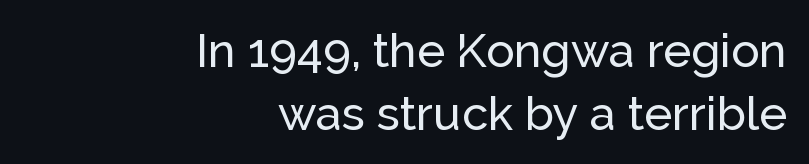
Q: Is the text italic (slanted)? A: No, it is upright.
Q: Is the typeface a serif or a sans-serif typeface? A: Sans-serif.
Q: Is the text underlined? A: No.
Q: How is the paragraph aligned? A: Right-aligned.
Q: Is the spacing between letters normal or unusually wide? A: Normal.
Q: Is the spacing between lines tight, normal or loose? A: Normal.
Q: Width (condensed, normal, or wide)? A: Normal.
Q: Stroke contrast? A: Low.
Q: x-height? A: Medium.
Q: Monospaced? A: No.
